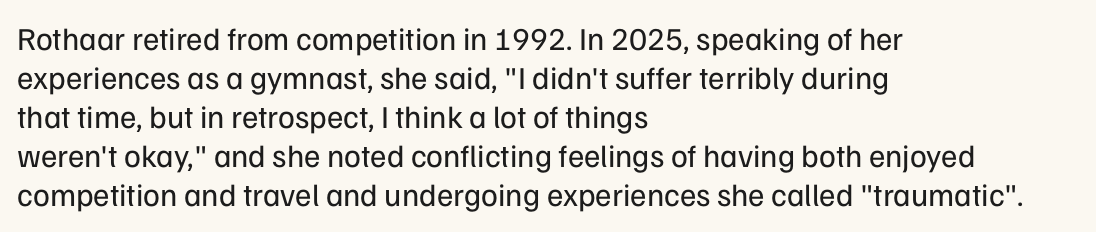
The image shows 32 px regular-weight sans-serif type, upright; set left-aligned, line spacing 1.22x, normal letter spacing, not underlined; low stroke contrast and a medium x-height.
